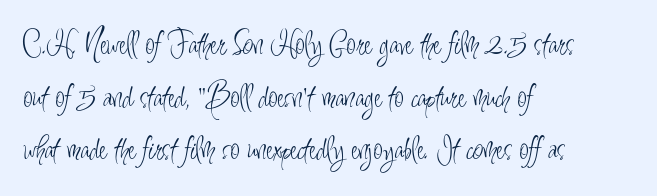
Q: Is the text bold? A: No.
Q: Is the typeface a serif or a sans-serif typeface? A: Sans-serif.
Q: Is the text underlined? A: No.
Q: How is the paragraph aligned? A: Left-aligned.
Q: Is the spacing between letters normal or unusually wide? A: Normal.
Q: Is the spacing between lines tight, normal or loose? A: Normal.
Q: Width (condensed, normal, or wide)? A: Condensed.
Q: Stroke contrast? A: Low.
Q: x-height? A: Small.
Q: Monospaced? A: No.
